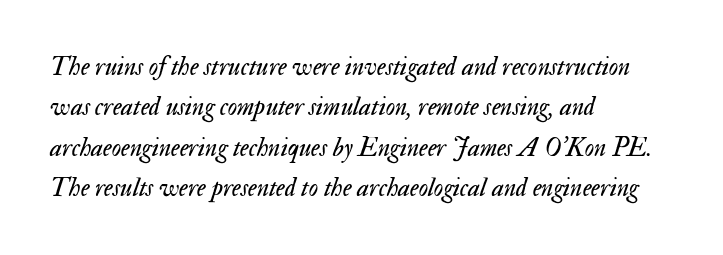
Q: Is the text bold? A: No.
Q: Is the text italic (slanted)? A: Yes, it leans right by about 17 degrees.
Q: Is the text underlined? A: No.
Q: How is the paragraph aligned? A: Left-aligned.
Q: Is the spacing between letters normal or unusually wide? A: Normal.
Q: Is the spacing between lines tight, normal or loose? A: Normal.
